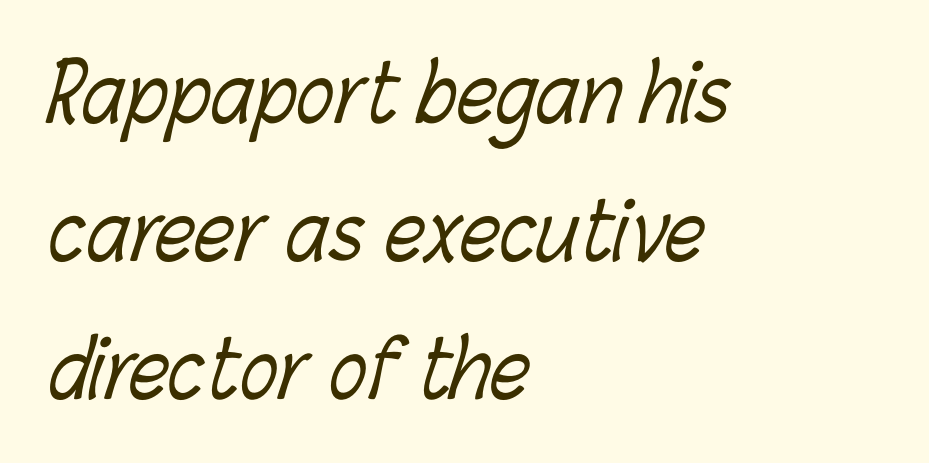
{"bold": "no", "weight": "light", "width": "condensed", "stroke_contrast": "low", "x_height": "medium", "monospaced": "no", "underline": "no", "align": "left", "line_spacing_ratio": 1.75, "letter_spacing": "normal", "letter_spacing_em": 0.0, "glyph_px": 79}
